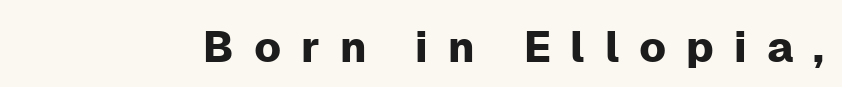
Posture: upright roman. Does the type have serifs? No, each stem ends abruptly. Someone cranked the tracking dial way up on this one. A typesetter would call this proportional, since set widths differ per character. Letters rest on an invisible, unmarked baseline.
